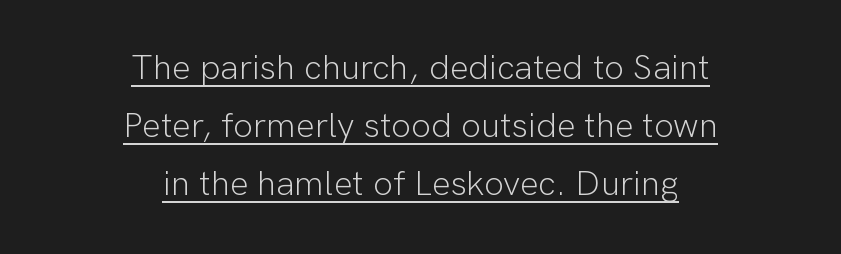
{"serif": "no", "italic": "no", "bold": "no", "weight": "light", "width": "normal", "stroke_contrast": "low", "x_height": "medium", "monospaced": "no", "underline": "yes", "align": "center", "line_spacing": "normal", "line_spacing_ratio": 1.66, "letter_spacing": "normal", "letter_spacing_em": 0.0, "glyph_px": 35}
